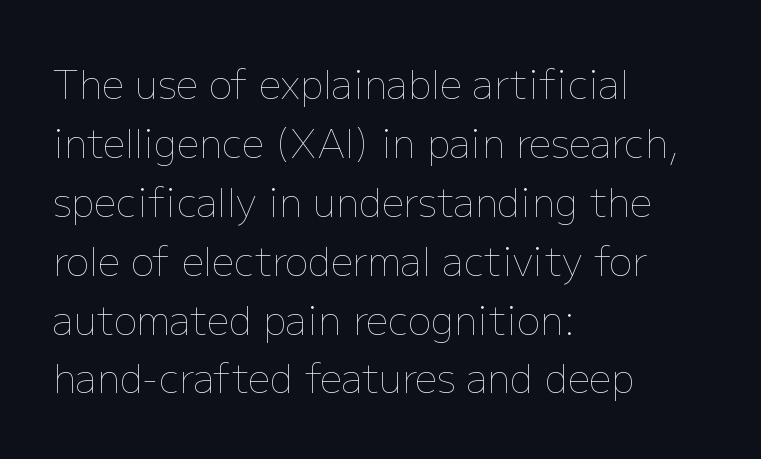
Q: Is the text bold? A: No.
Q: Is the text italic (slanted)? A: No, it is upright.
Q: Is the text underlined? A: No.
Q: How is the paragraph aligned? A: Left-aligned.
Q: Is the spacing between letters normal or unusually wide? A: Normal.
Q: Is the spacing between lines tight, normal or loose? A: Normal.
Q: Width (condensed, normal, or wide)? A: Normal.
Q: Stroke contrast? A: Low.
Q: x-height? A: Medium.
Q: Monospaced? A: No.
